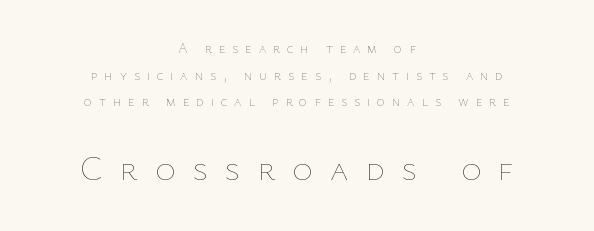
The image shows 35 px thin type, upright; set centered, loose line spacing (1.9x), unusually wide letter spacing (+0.49 em), not underlined; the second (bottom) block is 2.5x larger; low stroke contrast and a medium x-height.
